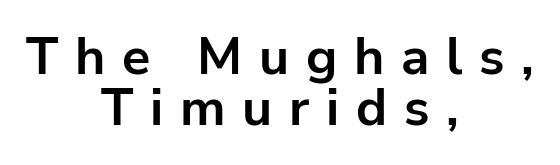
{"serif": "no", "italic": "no", "bold": "yes", "weight": "bold", "width": "normal", "stroke_contrast": "low", "x_height": "medium", "monospaced": "no", "underline": "no", "align": "center", "line_spacing": "tight", "line_spacing_ratio": 0.98, "letter_spacing": "wide", "letter_spacing_em": 0.32, "glyph_px": 52}
